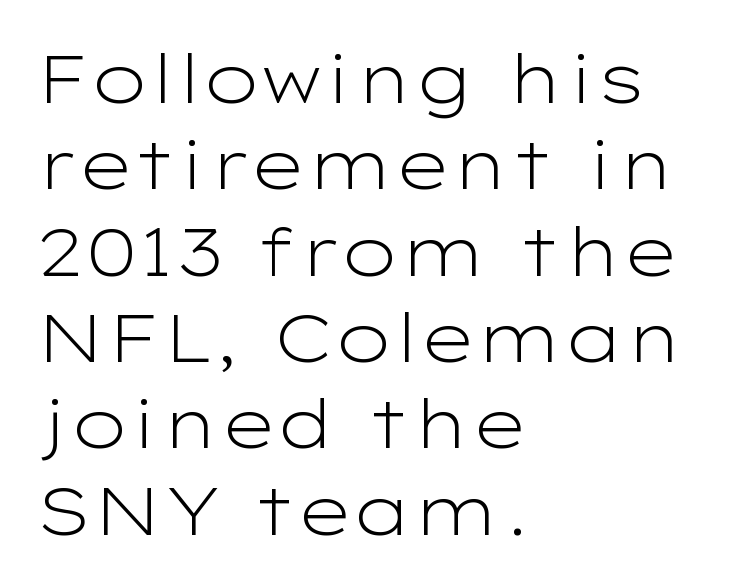
{"serif": "no", "italic": "no", "bold": "no", "weight": "light", "width": "wide", "stroke_contrast": "low", "x_height": "medium", "monospaced": "no", "underline": "no", "align": "left", "line_spacing": "normal", "line_spacing_ratio": 1.27, "letter_spacing": "normal", "letter_spacing_em": 0.0, "glyph_px": 68}
